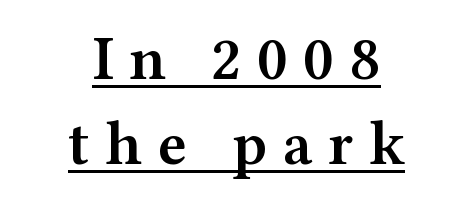
Q: Is the text bold? A: Semi-bold.
Q: Is the text italic (slanted)? A: No, it is upright.
Q: Is the typeface a serif or a sans-serif typeface? A: Serif.
Q: Is the text underlined? A: Yes.
Q: How is the paragraph aligned? A: Centered.
Q: Is the spacing between letters normal or unusually wide? A: Unusually wide.
Q: Is the spacing between lines tight, normal or loose? A: Normal.
Q: Width (condensed, normal, or wide)? A: Wide.
Q: Stroke contrast? A: Medium.
Q: x-height? A: Medium.
Q: Monospaced? A: No.
